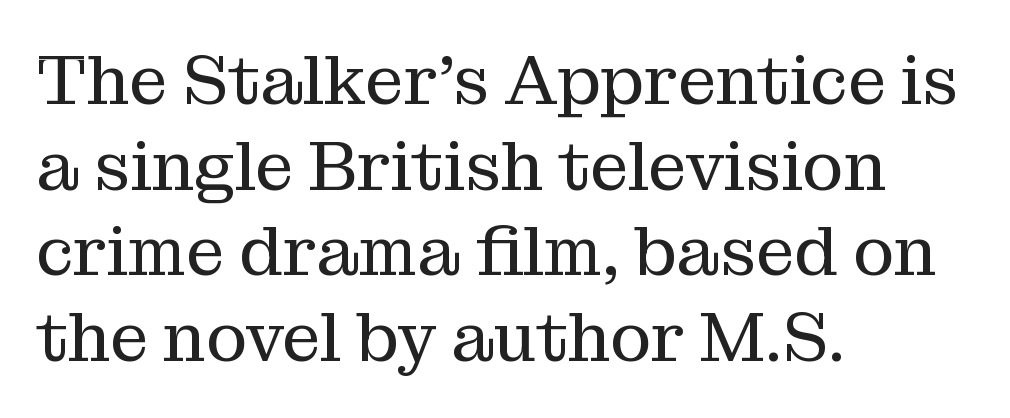
In terms of letterform style, serifs are clearly present. Each stroke keeps to a modest, everyday thickness or less. A classic flush-left, rag-right setting is used for this passage. Between one letter and the next there's only the usual sliver of space. Only glyphs here, with clear space below each row.
